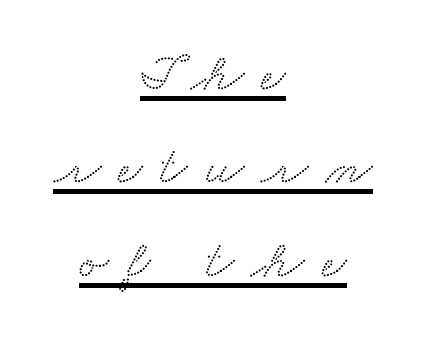
The image shows 54 px wide serif type; set centered, line spacing 1.73x, unusually wide letter spacing (+0.32 em), underlined; medium stroke contrast and a small x-height.
